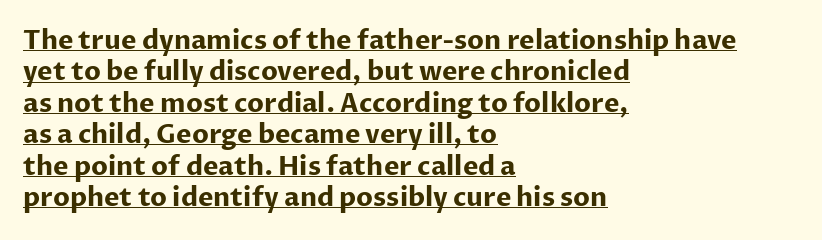
The image shows 26 px bold type, upright; set left-aligned, line spacing 1.21x, normal letter spacing, underlined.
